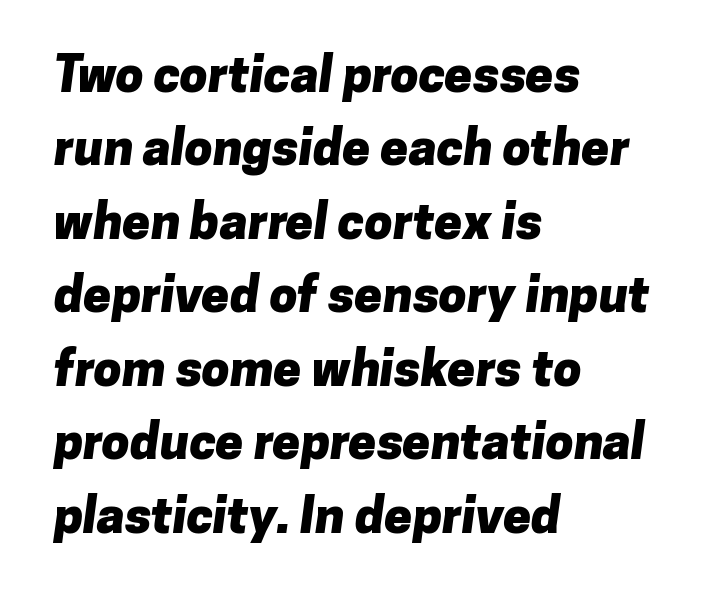
The image shows 50 px heavy sans-serif type; set left-aligned, normal line spacing (1.47x), normal letter spacing, not underlined; low stroke contrast and a medium x-height.
